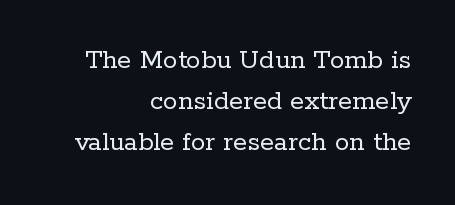
Q: Is the text bold? A: No.
Q: Is the text italic (slanted)? A: No, it is upright.
Q: Is the typeface a serif or a sans-serif typeface? A: Serif.
Q: Is the text underlined? A: No.
Q: How is the paragraph aligned? A: Right-aligned.
Q: Is the spacing between letters normal or unusually wide? A: Normal.
Q: Is the spacing between lines tight, normal or loose? A: Normal.
Q: Width (condensed, normal, or wide)? A: Normal.
Q: Stroke contrast? A: Low.
Q: x-height? A: Medium.
Q: Monospaced? A: No.
